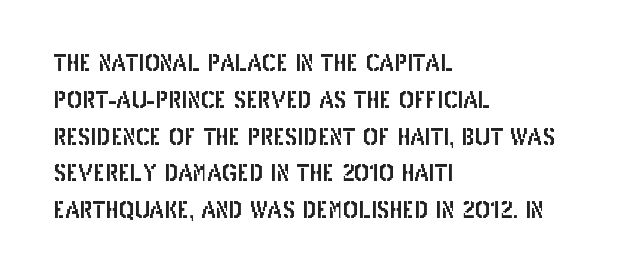
{"italic": "no", "underline": "no", "align": "left", "line_spacing": "normal", "line_spacing_ratio": 1.6, "letter_spacing": "normal", "letter_spacing_em": 0.0, "glyph_px": 23}
